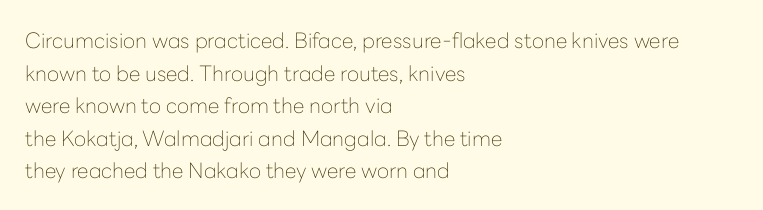
{"italic": "no", "bold": "no", "underline": "no", "align": "left", "line_spacing": "normal", "line_spacing_ratio": 1.55, "letter_spacing": "normal", "letter_spacing_em": 0.0, "glyph_px": 21}
